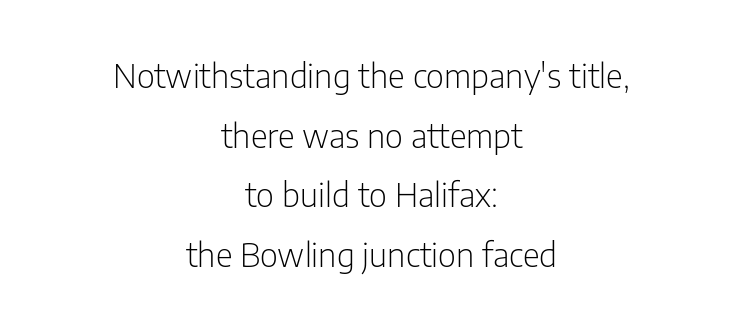
A roman cut, with each character standing at attention. In terms of letterspacing, this is plain default setting. Descenders are the only things crossing below the line. The letters look calm and open, with moderate or lighter stems. In CSS terms this would be text-align: center. The letters carry no serifs — their stems end cleanly without finishing strokes.
